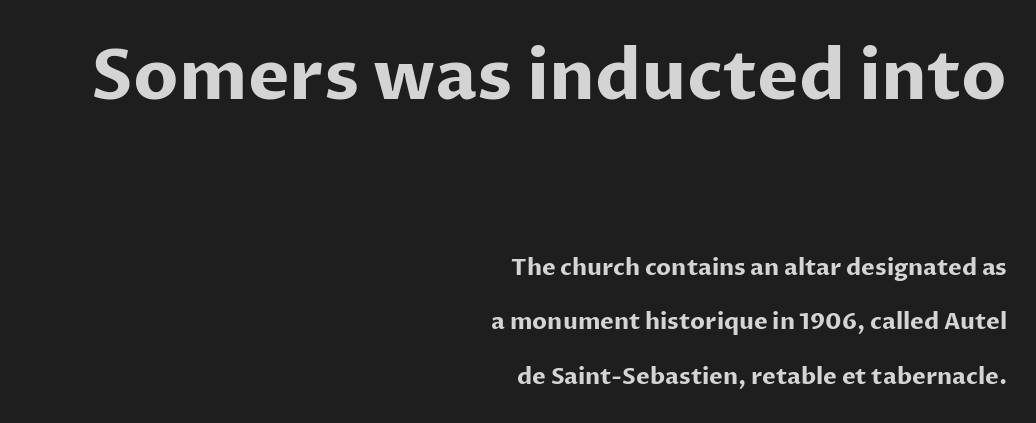
The image shows 70 px bold sans-serif type, upright; set right-aligned, loose line spacing (2.38x), normal letter spacing, not underlined; the first (top) block is 3.04x larger; low stroke contrast and a medium x-height.
